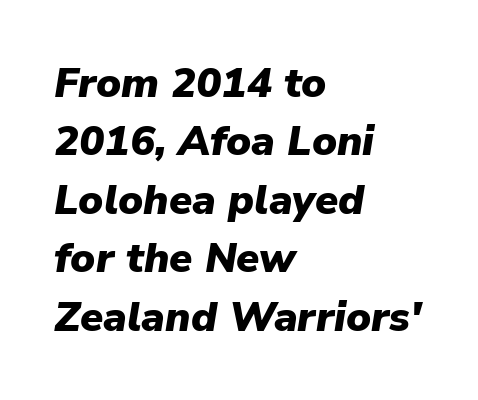
Q: Is the text bold? A: Yes.
Q: Is the text italic (slanted)? A: Yes, it leans right by about 9 degrees.
Q: Is the text underlined? A: No.
Q: How is the paragraph aligned? A: Left-aligned.
Q: Is the spacing between letters normal or unusually wide? A: Normal.
Q: Is the spacing between lines tight, normal or loose? A: Normal.
Q: Width (condensed, normal, or wide)? A: Normal.
Q: Stroke contrast? A: Low.
Q: x-height? A: Medium.
Q: Monospaced? A: No.
